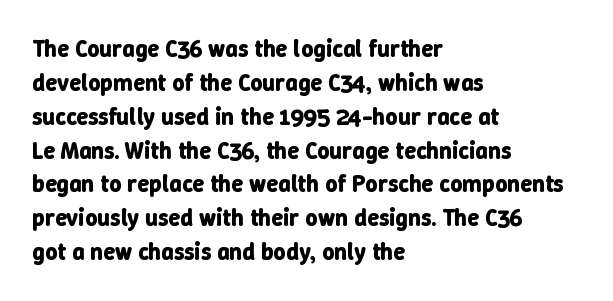
The image shows 24 px bold type, upright; set left-aligned, normal line spacing (1.41x), normal letter spacing, not underlined.
